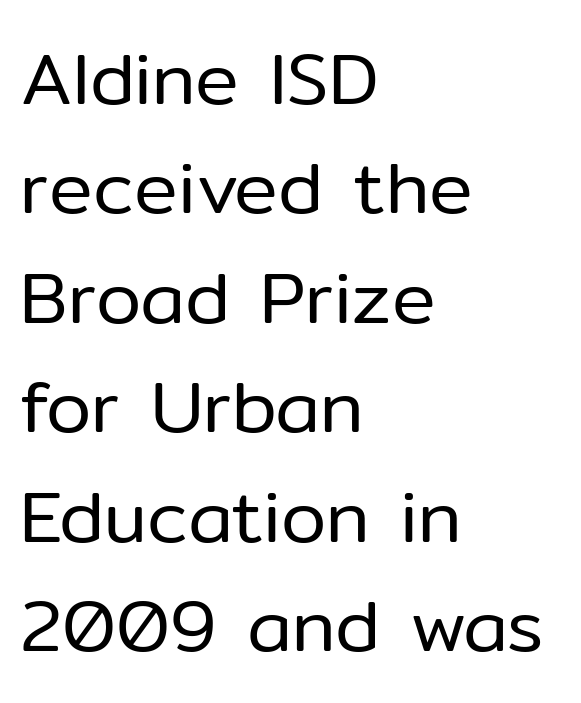
{"serif": "no", "italic": "no", "bold": "no", "weight": "regular", "width": "normal", "stroke_contrast": "low", "x_height": "medium", "monospaced": "no", "underline": "no", "align": "left", "line_spacing": "normal", "line_spacing_ratio": 1.5, "letter_spacing": "normal", "letter_spacing_em": 0.0, "glyph_px": 73}
